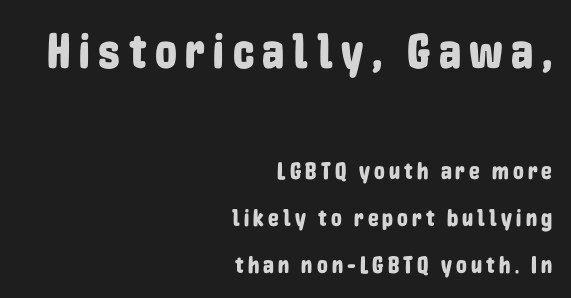
Q: Is the text italic (slanted)? A: No, it is upright.
Q: Is the typeface a serif or a sans-serif typeface? A: Sans-serif.
Q: Is the text underlined? A: No.
Q: How is the paragraph aligned? A: Right-aligned.
Q: Is the spacing between lines tight, normal or loose? A: Loose.
Q: Which block of text is set in a larger size, the first (top) or the second (bottom)? A: The first (top) one.
Q: Width (condensed, normal, or wide)? A: Condensed.
Q: Stroke contrast? A: Low.
Q: x-height? A: Medium.
Q: Monospaced? A: No.
